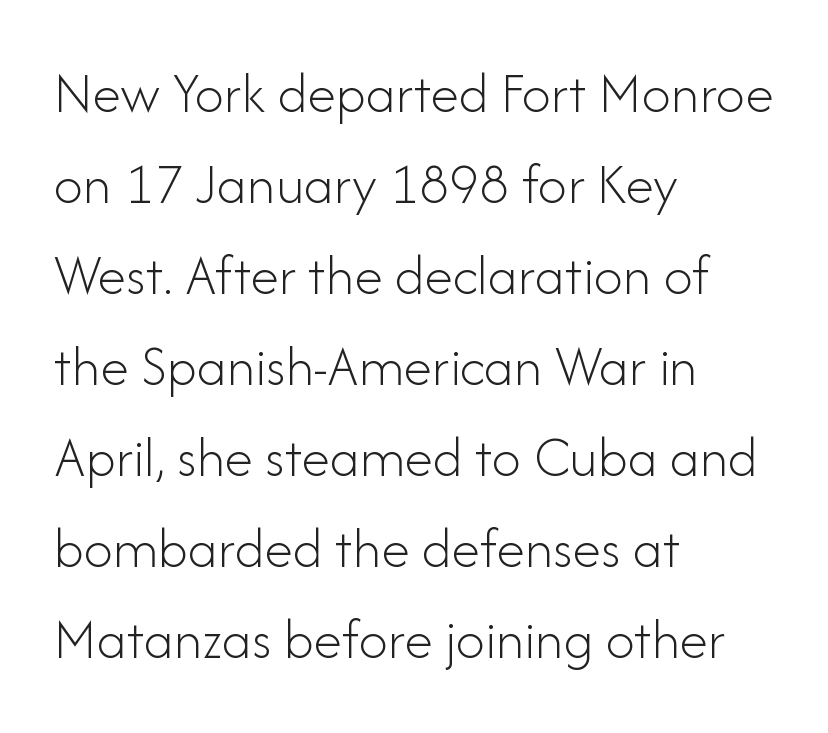
{"serif": "no", "italic": "no", "bold": "no", "weight": "light", "width": "normal", "stroke_contrast": "low", "x_height": "small", "monospaced": "no", "underline": "no", "align": "left", "line_spacing": "normal", "line_spacing_ratio": 1.57, "letter_spacing": "normal", "letter_spacing_em": 0.0, "glyph_px": 58}
